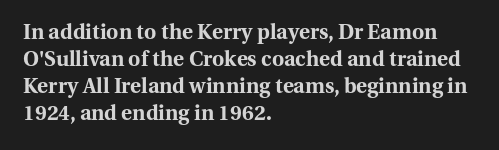
The space directly below the letters is spotless. In terms of leading, this rendering sits right in the middle. Notice how the stems are strictly vertical — no italics here. Honestly, the letter spacing is just normal — you wouldn't notice it. Typesetter's note: full bold, strokes at maximum text heaviness.
